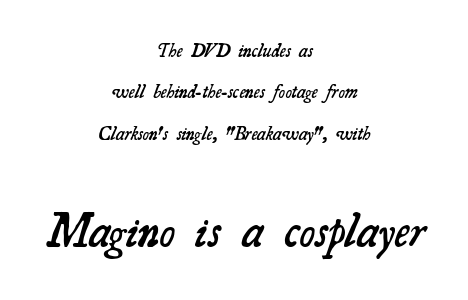
{"serif": "yes", "bold": "semi", "weight": "semibold", "width": "normal", "stroke_contrast": "medium", "x_height": "small", "monospaced": "no", "underline": "no", "align": "center", "line_spacing": "loose", "line_spacing_ratio": 2.18, "letter_spacing": "normal", "letter_spacing_em": 0.0, "larger_block": "second", "size_ratio": 2.47, "glyph_px": 47}
